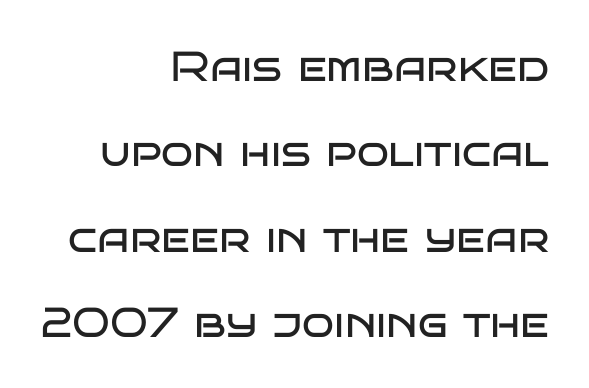
Q: Is the text bold? A: No.
Q: Is the text italic (slanted)? A: No, it is upright.
Q: Is the typeface a serif or a sans-serif typeface? A: Sans-serif.
Q: Is the text underlined? A: No.
Q: How is the paragraph aligned? A: Right-aligned.
Q: Is the spacing between letters normal or unusually wide? A: Normal.
Q: Is the spacing between lines tight, normal or loose? A: Loose.
Q: Width (condensed, normal, or wide)? A: Wide.
Q: Stroke contrast? A: Low.
Q: x-height? A: Large.
Q: Monospaced? A: No.
